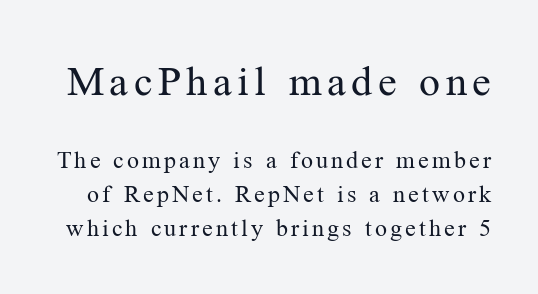
The image shows 42 px regular-weight serif type, upright; set normal line spacing (1.42x), not underlined; the first (top) block is 1.75x larger; medium stroke contrast and a medium x-height.
